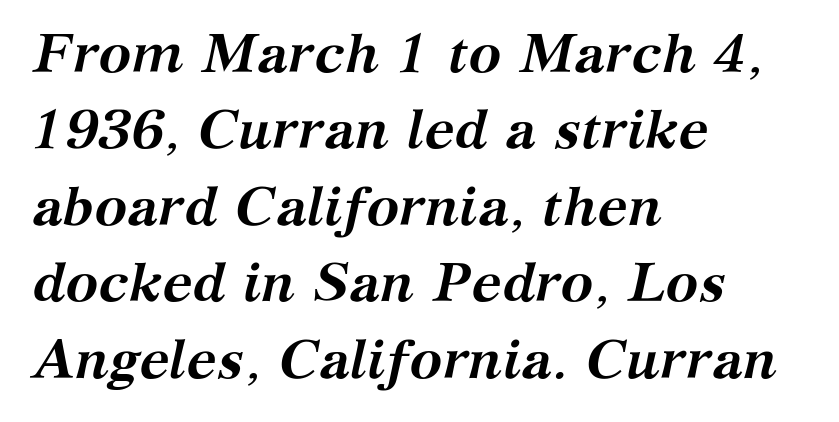
The image shows 55 px semibold serif type, italic (leaning right); set left-aligned, normal line spacing (1.39x), normal letter spacing, not underlined; medium stroke contrast and a medium x-height.
